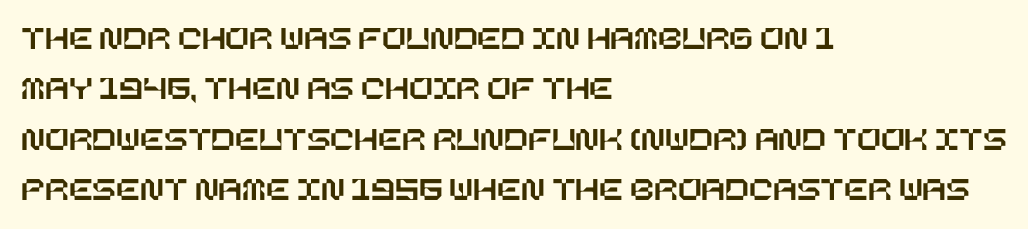
{"italic": "no", "width": "normal", "stroke_contrast": "low", "x_height": "large", "underline": "no", "align": "left", "line_spacing": "normal", "line_spacing_ratio": 1.44, "letter_spacing": "normal", "letter_spacing_em": 0.0, "glyph_px": 35}
